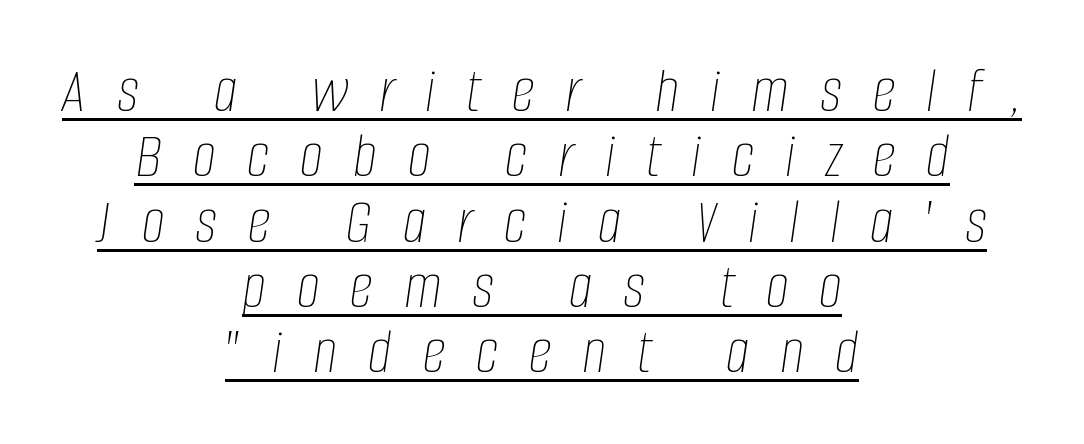
The image shows 66 px thin, condensed type, italic (leaning right); set centered, tight line spacing (0.99x), unusually wide letter spacing (+0.47 em), underlined; low stroke contrast and a large x-height.
